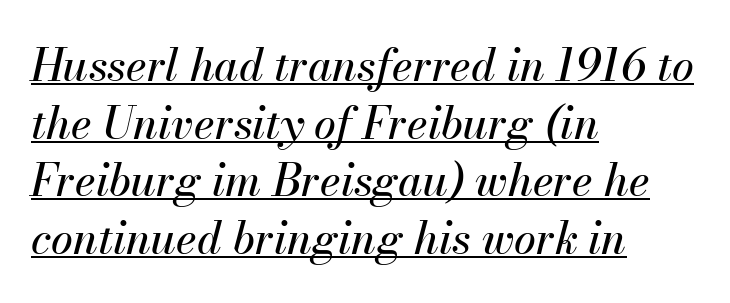
Which margin do the lines hug? The left one — the right edge is uneven. The leading is moderate, giving the passage an even texture. Somebody hit Ctrl+U on this one — the words are underlined. Do the characters align in a grid? No, the font is proportional.
